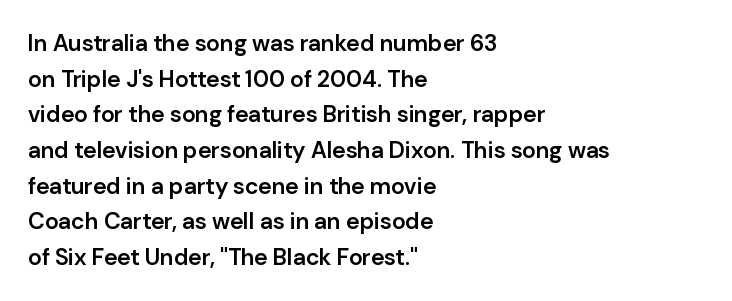
Q: Is the text bold? A: Semi-bold.
Q: Is the text italic (slanted)? A: No, it is upright.
Q: Is the text underlined? A: No.
Q: How is the paragraph aligned? A: Left-aligned.
Q: Is the spacing between letters normal or unusually wide? A: Normal.
Q: Is the spacing between lines tight, normal or loose? A: Normal.
